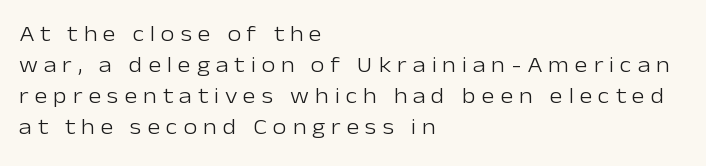
The image shows 22 px text type, upright; set left-aligned, normal line spacing (1.41x), unusually wide letter spacing (+0.27 em), not underlined.
